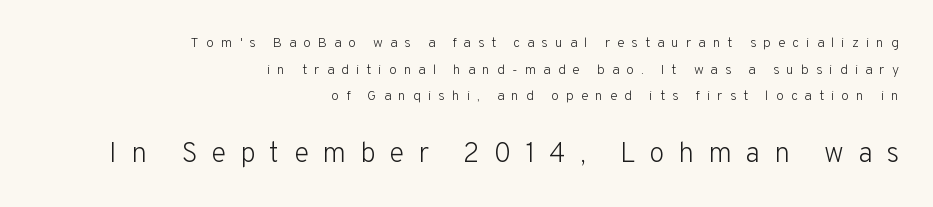
The image shows 28 px light sans-serif type, upright; set right-aligned, loose line spacing (1.91x), unusually wide letter spacing (+0.5 em), not underlined; the second (bottom) block is 2.0x larger; low stroke contrast and a medium x-height.
